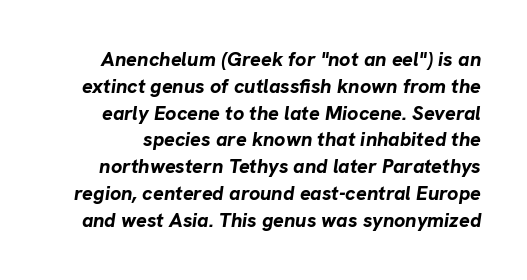
{"italic": "yes", "lean": "right", "slant_degrees": 8, "bold": "yes", "underline": "no", "line_spacing": "normal", "line_spacing_ratio": 1.34, "letter_spacing": "normal", "letter_spacing_em": 0.0, "glyph_px": 20}
